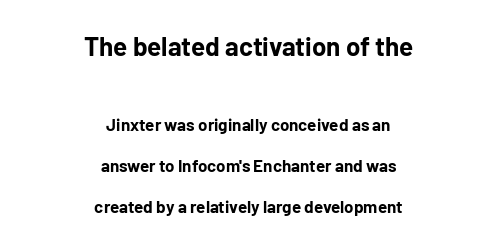
{"italic": "no", "bold": "yes", "underline": "no", "align": "center", "line_spacing": "loose", "line_spacing_ratio": 2.42, "letter_spacing": "normal", "letter_spacing_em": 0.0, "larger_block": "first", "size_ratio": 1.53, "glyph_px": 26}
